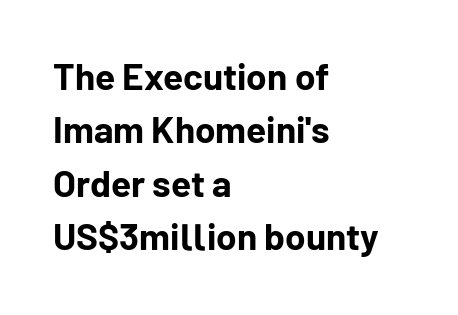
Q: Is the text bold? A: Yes.
Q: Is the text italic (slanted)? A: No, it is upright.
Q: Is the typeface a serif or a sans-serif typeface? A: Sans-serif.
Q: Is the text underlined? A: No.
Q: How is the paragraph aligned? A: Left-aligned.
Q: Is the spacing between letters normal or unusually wide? A: Normal.
Q: Is the spacing between lines tight, normal or loose? A: Normal.
Q: Width (condensed, normal, or wide)? A: Normal.
Q: Stroke contrast? A: Low.
Q: x-height? A: Medium.
Q: Monospaced? A: No.
